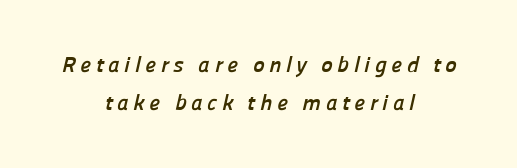
Tracking value appears strongly positive — letters spread wide. Layout note: lines centered. Descenders are the only things crossing below the line. Strokes here are thick enough to call this a true bold.
